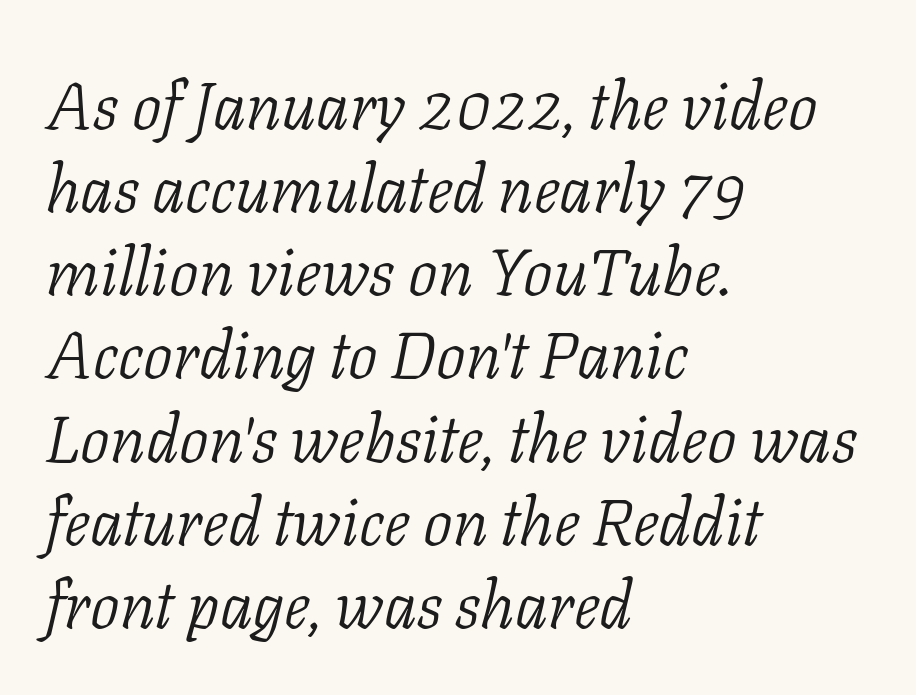
Alignment: flush left. A quiet, ordinary-to-light weight characterises the typeface. Each word holds together tightly as a unit, with standard inter-letter gaps. How would I describe the line gaps? Plain and ordinary.
